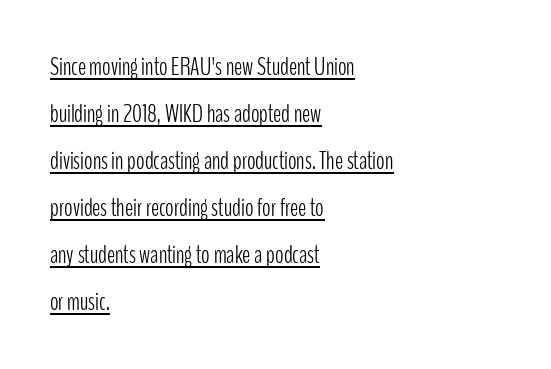
Stem width sits at or under what a default text font uses. A continuous stroke trails under the words, as in a hyperlink. Every row of glyphs begins at an identical x-position on the left. Nobody touched the tracking dial on this one.
